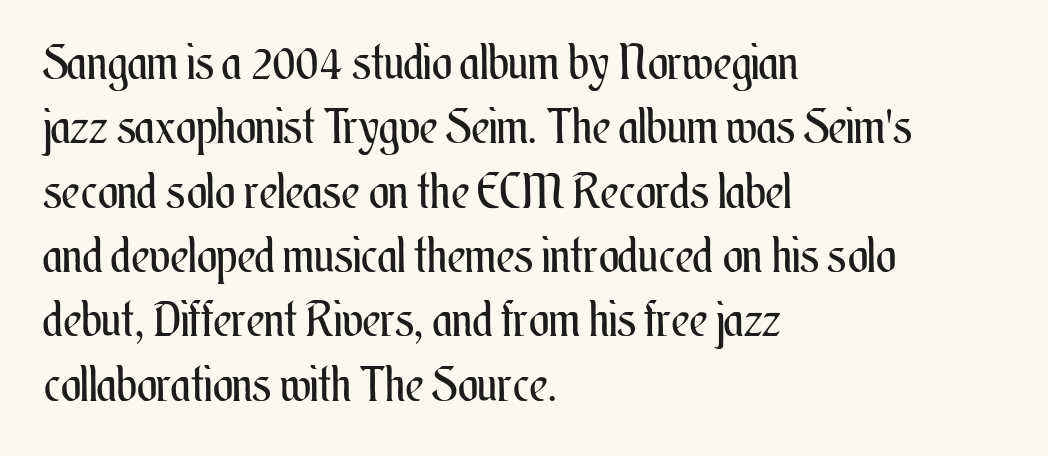
Q: Is the text bold? A: No.
Q: Is the text italic (slanted)? A: No, it is upright.
Q: Is the text underlined? A: No.
Q: How is the paragraph aligned? A: Left-aligned.
Q: Is the spacing between letters normal or unusually wide? A: Normal.
Q: Is the spacing between lines tight, normal or loose? A: Normal.
Q: Width (condensed, normal, or wide)? A: Condensed.
Q: Stroke contrast? A: Medium.
Q: x-height? A: Small.
Q: Monospaced? A: No.
